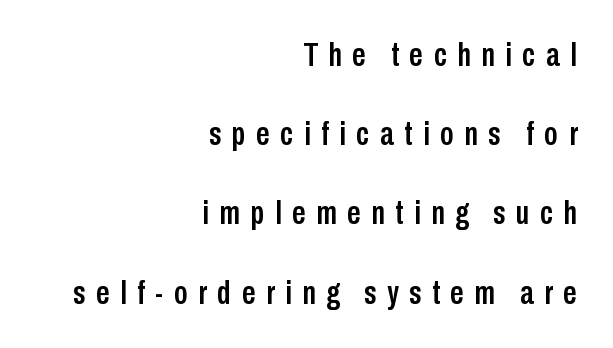
These lines stand farther apart than default settings would place them. These lines were composed using upright roman letters. The gaps between neighbouring characters are conspicuously large. Do the characters align in a grid? No, the font is proportional. Decoration check: the copy has no underline.
